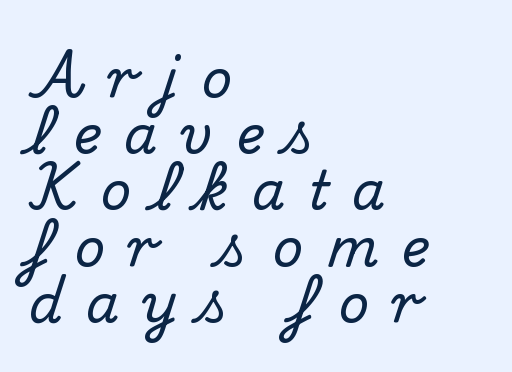
The image shows 53 px serif type; set left-aligned, tight line spacing (1.06x), unusually wide letter spacing (+0.44 em), not underlined; medium stroke contrast and a small x-height.
